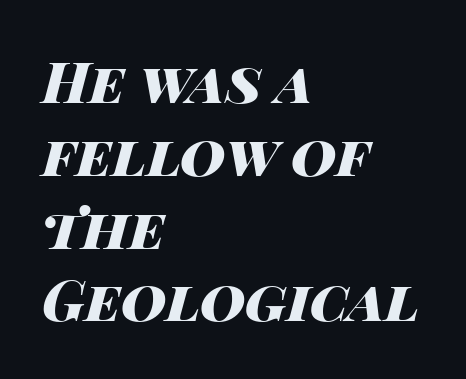
Summary of weight: heavy, a full bold. Looks like regular typesetting: each glyph gets only the width it needs. These lines were composed using italics. Plain, unruled lines of type. Alignment: flush left. Caption: standard tracking, unaltered.
